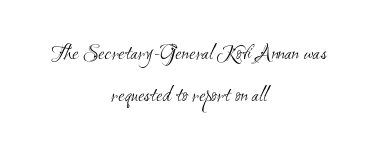
Neither beginnings nor endings align; midpoints do. Stems here are at most as thick as an everyday book face. Each word holds together tightly as a unit, with standard inter-letter gaps. Honestly, there is no underline to notice here at all.
